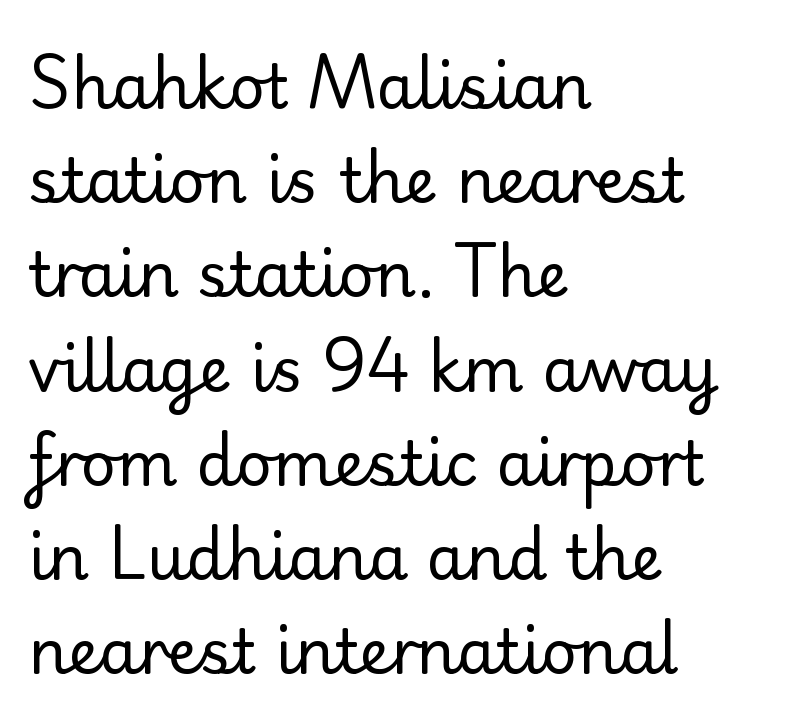
The image shows 62 px regular-weight serif type, upright; set left-aligned, normal line spacing (1.52x), normal letter spacing, not underlined; low stroke contrast and a small x-height.
